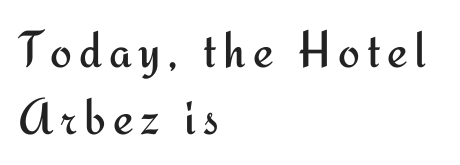
{"serif": "no", "italic": "no", "bold": "no", "weight": "regular", "width": "normal", "stroke_contrast": "medium", "x_height": "small", "monospaced": "no", "underline": "no", "align": "left", "line_spacing": "normal", "line_spacing_ratio": 1.28, "glyph_px": 52}
